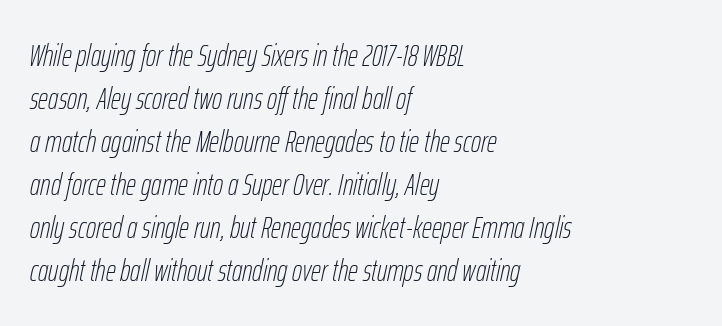
The image shows 31 px thin, condensed type, italic (leaning right); set left-aligned, normal line spacing (1.39x), normal letter spacing, not underlined; low stroke contrast and a medium x-height.
